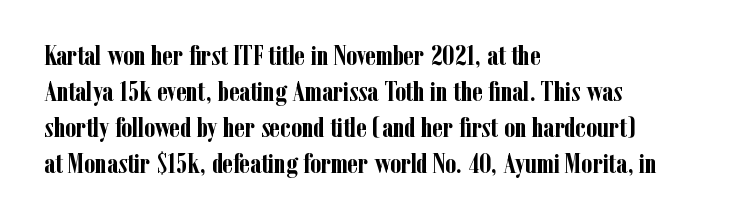
{"serif": "yes", "italic": "no", "bold": "yes", "weight": "semibold", "width": "condensed", "stroke_contrast": "low", "x_height": "medium", "monospaced": "no", "underline": "no", "align": "left", "line_spacing": "normal", "line_spacing_ratio": 1.29, "letter_spacing": "normal", "letter_spacing_em": 0.0, "glyph_px": 28}
